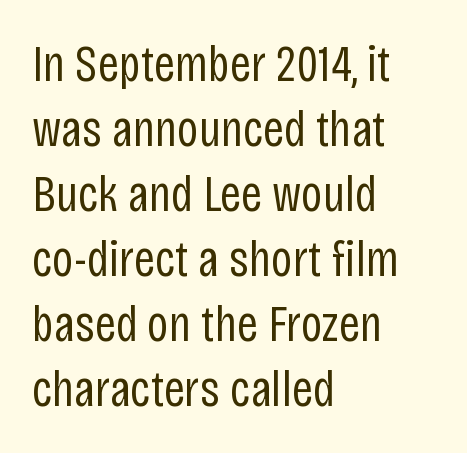
Q: Is the text bold? A: No.
Q: Is the text italic (slanted)? A: No, it is upright.
Q: Is the typeface a serif or a sans-serif typeface? A: Sans-serif.
Q: Is the text underlined? A: No.
Q: How is the paragraph aligned? A: Left-aligned.
Q: Is the spacing between letters normal or unusually wide? A: Normal.
Q: Is the spacing between lines tight, normal or loose? A: Normal.
Q: Width (condensed, normal, or wide)? A: Condensed.
Q: Stroke contrast? A: Low.
Q: x-height? A: Large.
Q: Monospaced? A: No.
